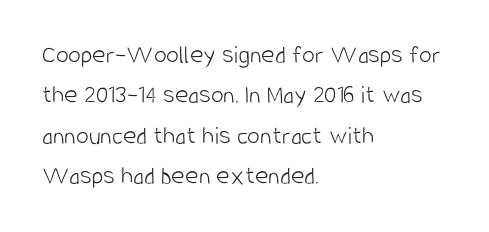
The image shows 26 px text type, upright; set left-aligned, normal line spacing (1.55x), normal letter spacing, not underlined.
